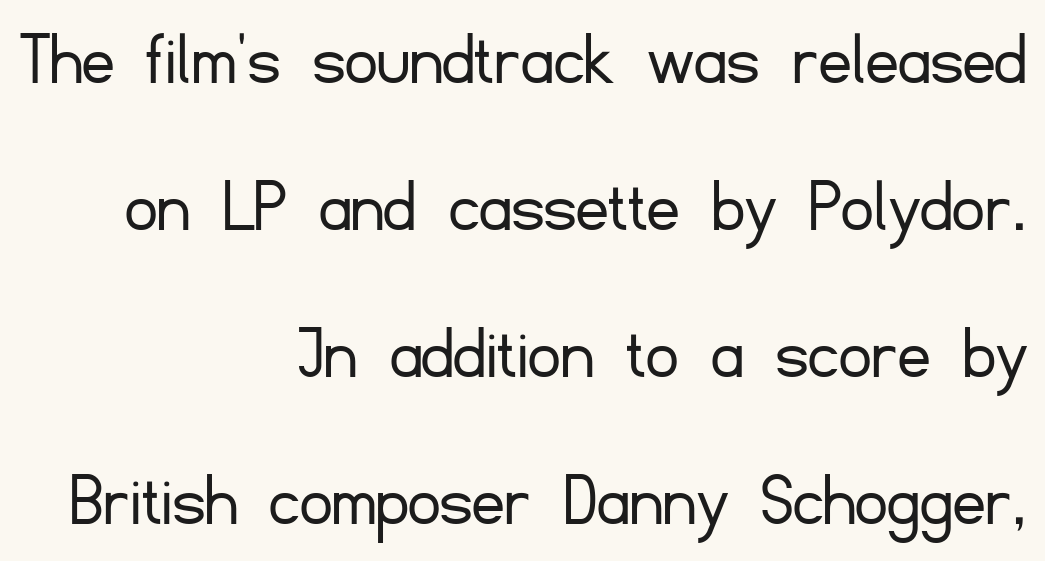
{"serif": "no", "italic": "no", "bold": "no", "weight": "light", "width": "normal", "stroke_contrast": "low", "x_height": "small", "monospaced": "no", "underline": "no", "align": "right", "line_spacing_ratio": 1.86, "letter_spacing": "normal", "letter_spacing_em": 0.0, "glyph_px": 79}
